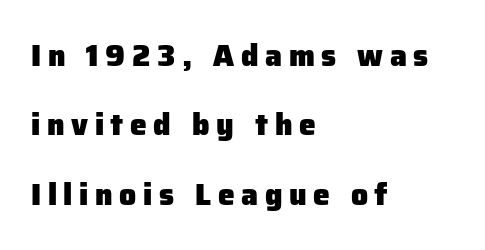
Q: Is the text bold? A: Yes.
Q: Is the text italic (slanted)? A: No, it is upright.
Q: Is the typeface a serif or a sans-serif typeface? A: Sans-serif.
Q: Is the text underlined? A: No.
Q: How is the paragraph aligned? A: Left-aligned.
Q: Is the spacing between letters normal or unusually wide? A: Unusually wide.
Q: Is the spacing between lines tight, normal or loose? A: Loose.
Q: Width (condensed, normal, or wide)? A: Normal.
Q: Stroke contrast? A: Low.
Q: x-height? A: Medium.
Q: Monospaced? A: No.
